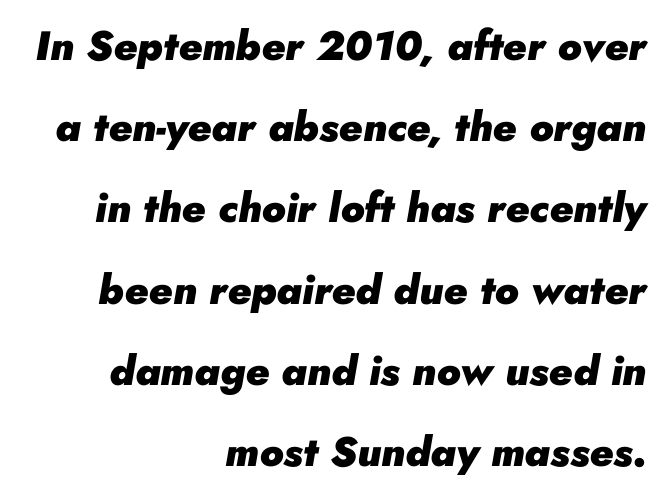
Q: Is the text bold? A: Yes.
Q: Is the text italic (slanted)? A: Yes, it leans right by about 10 degrees.
Q: Is the text underlined? A: No.
Q: How is the paragraph aligned? A: Right-aligned.
Q: Is the spacing between letters normal or unusually wide? A: Normal.
Q: Is the spacing between lines tight, normal or loose? A: Loose.
Q: Width (condensed, normal, or wide)? A: Normal.
Q: Stroke contrast? A: Low.
Q: x-height? A: Small.
Q: Monospaced? A: No.
